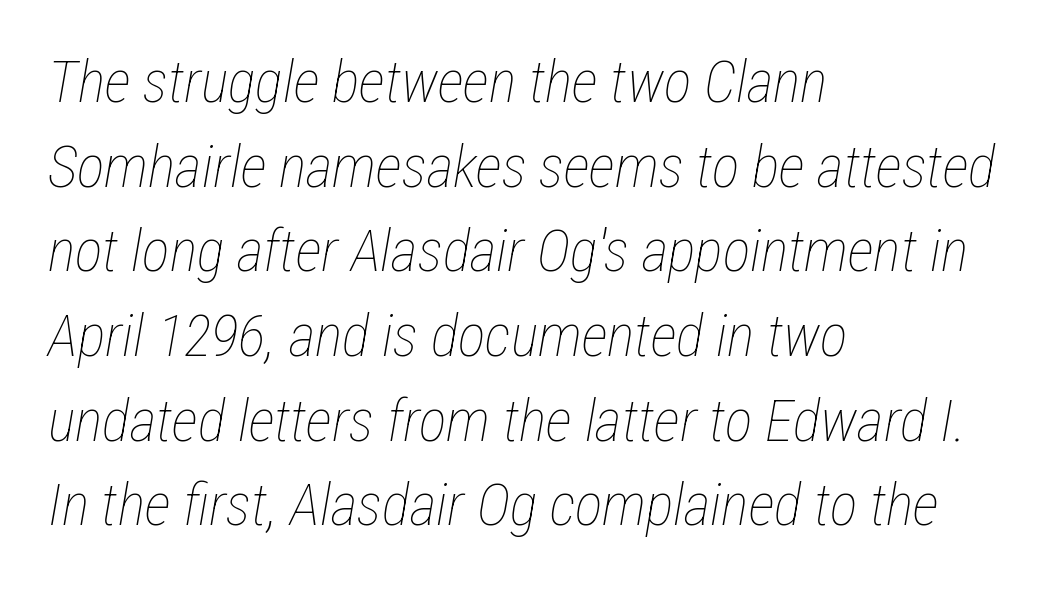
Q: Is the text bold? A: No.
Q: Is the text italic (slanted)? A: Yes, it leans right by about 12 degrees.
Q: Is the text underlined? A: No.
Q: How is the paragraph aligned? A: Left-aligned.
Q: Is the spacing between letters normal or unusually wide? A: Normal.
Q: Is the spacing between lines tight, normal or loose? A: Normal.
Q: Width (condensed, normal, or wide)? A: Condensed.
Q: Stroke contrast? A: Low.
Q: x-height? A: Medium.
Q: Monospaced? A: No.
